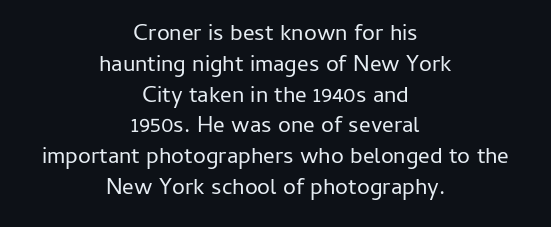
Q: Is the text bold? A: No.
Q: Is the text italic (slanted)? A: No, it is upright.
Q: Is the text underlined? A: No.
Q: How is the paragraph aligned? A: Centered.
Q: Is the spacing between letters normal or unusually wide? A: Normal.
Q: Is the spacing between lines tight, normal or loose? A: Normal.
